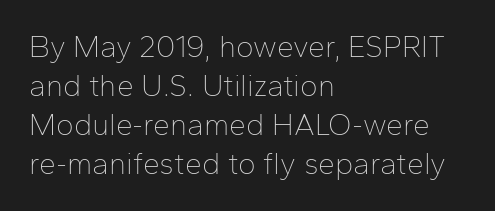
The image shows 30 px thin sans-serif type, upright; set left-aligned, normal line spacing (1.3x), normal letter spacing, not underlined; low stroke contrast and a medium x-height.
